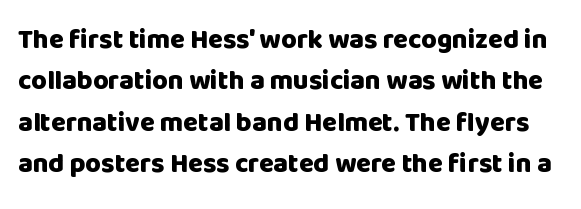
The image shows 27 px bold type, upright; set normal line spacing (1.53x), normal letter spacing, not underlined.
